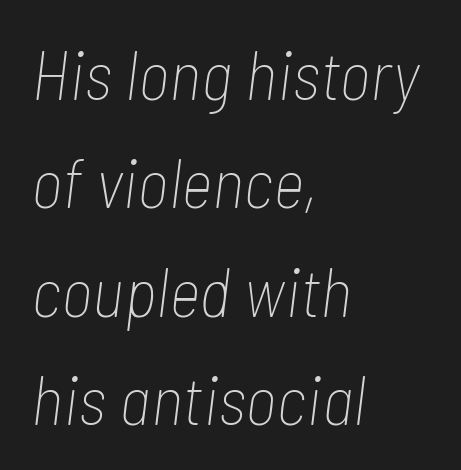
{"italic": "yes", "lean": "right", "slant_degrees": 7, "bold": "no", "weight": "thin", "width": "condensed", "stroke_contrast": "low", "x_height": "medium", "monospaced": "no", "underline": "no", "align": "left", "line_spacing": "normal", "line_spacing_ratio": 1.57, "letter_spacing": "normal", "letter_spacing_em": 0.0, "glyph_px": 69}
